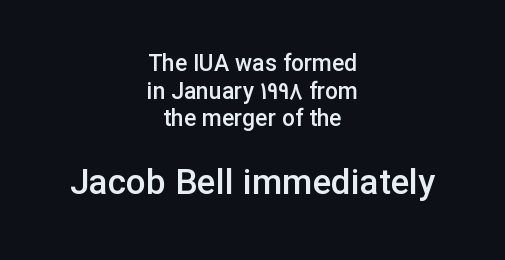
Q: Is the text bold? A: Semi-bold.
Q: Is the text italic (slanted)? A: No, it is upright.
Q: Is the typeface a serif or a sans-serif typeface? A: Sans-serif.
Q: Is the text underlined? A: No.
Q: How is the paragraph aligned? A: Centered.
Q: Is the spacing between letters normal or unusually wide? A: Normal.
Q: Which block of text is set in a larger size, the first (top) or the second (bottom)? A: The second (bottom) one.
Q: Width (condensed, normal, or wide)? A: Normal.
Q: Stroke contrast? A: Low.
Q: x-height? A: Medium.
Q: Monospaced? A: No.
